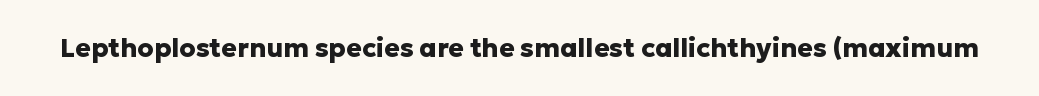
The image shows 26 px bold type, upright; set normal letter spacing, not underlined.
